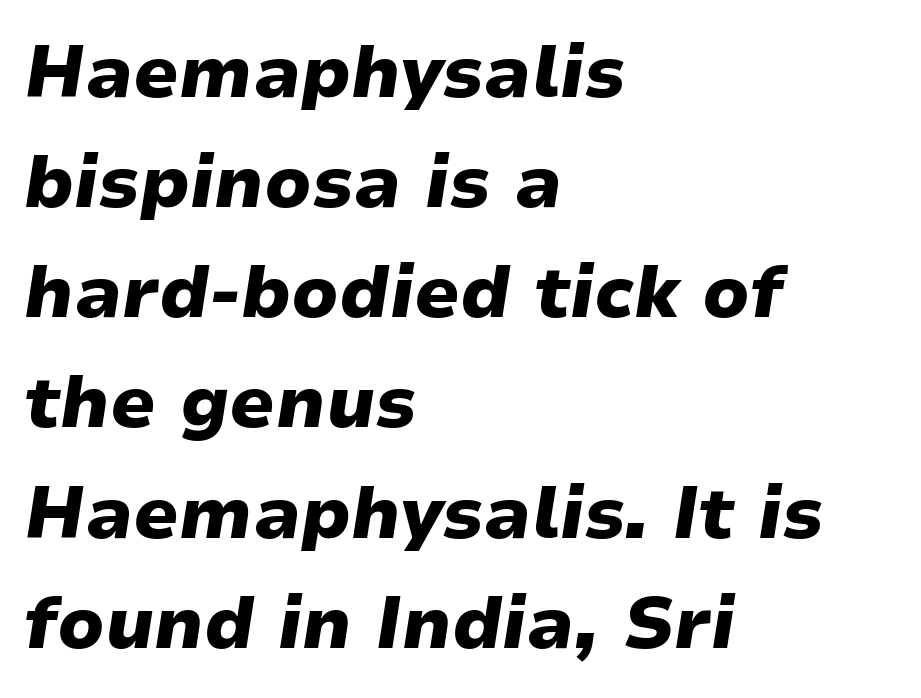
Q: Is the text bold? A: Yes.
Q: Is the text italic (slanted)? A: Yes, it leans right by about 9 degrees.
Q: Is the text underlined? A: No.
Q: How is the paragraph aligned? A: Left-aligned.
Q: Is the spacing between letters normal or unusually wide? A: Normal.
Q: Is the spacing between lines tight, normal or loose? A: Normal.
Q: Width (condensed, normal, or wide)? A: Wide.
Q: Stroke contrast? A: Low.
Q: x-height? A: Medium.
Q: Monospaced? A: No.
